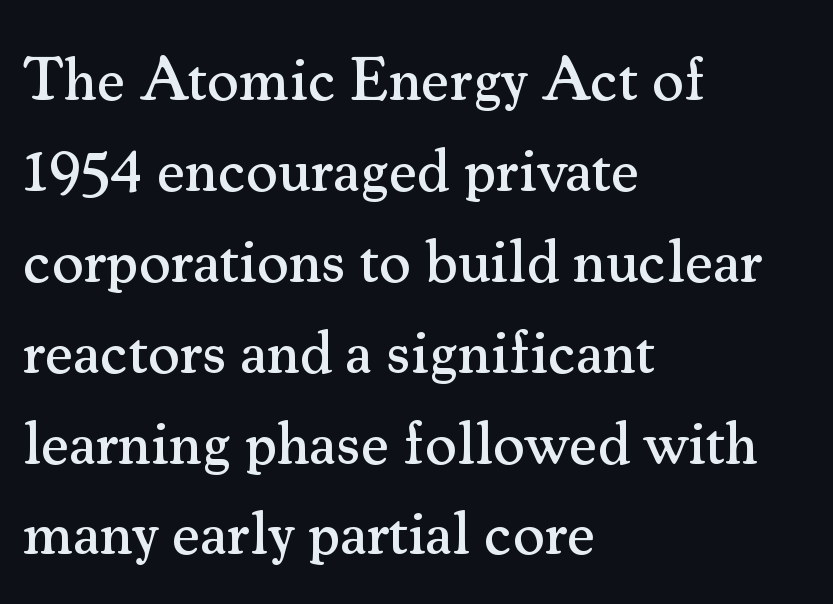
Q: Is the text italic (slanted)? A: No, it is upright.
Q: Is the typeface a serif or a sans-serif typeface? A: Serif.
Q: Is the text underlined? A: No.
Q: How is the paragraph aligned? A: Left-aligned.
Q: Is the spacing between letters normal or unusually wide? A: Normal.
Q: Is the spacing between lines tight, normal or loose? A: Normal.
Q: Width (condensed, normal, or wide)? A: Normal.
Q: Stroke contrast? A: Medium.
Q: x-height? A: Small.
Q: Monospaced? A: No.
